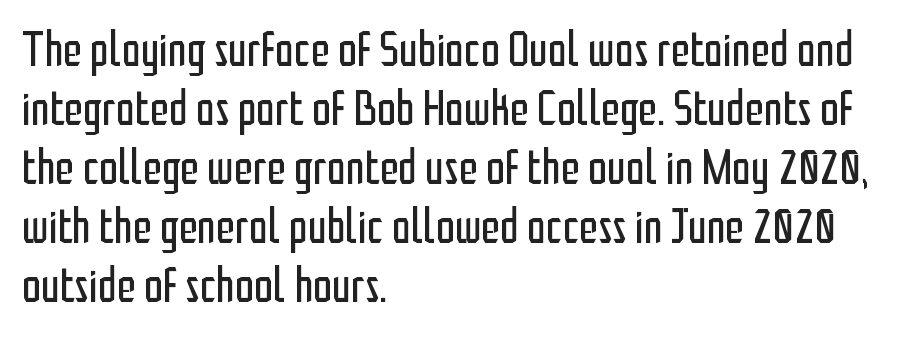
The lines in this sample share a left origin and differ only in where they stop. Type without underlining. The letters advance in unequal steps, a hallmark of proportional type. The letterforms sit at book weight or below. The font's upright variant was chosen for this text.
